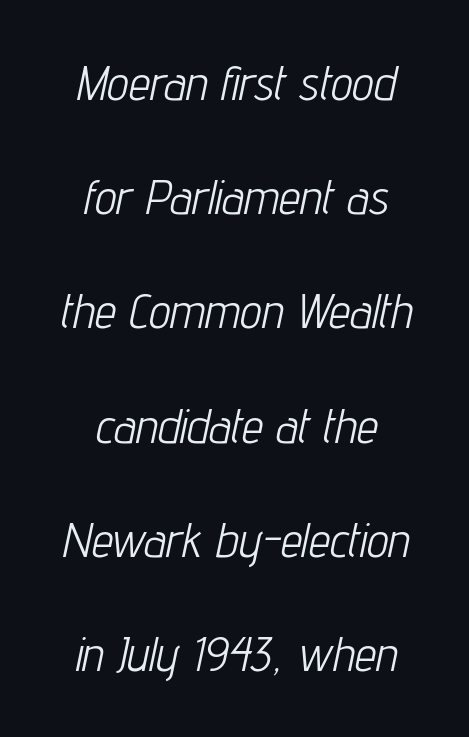
Glance below the letters and you will spot only blank space. Yep, that's italic — everything's leaning. No extra ink here — the face is not bold. The face used here is proportionally spaced, like ordinary book or web type. The letterforms sit shoulder to shoulder at normal distance.
